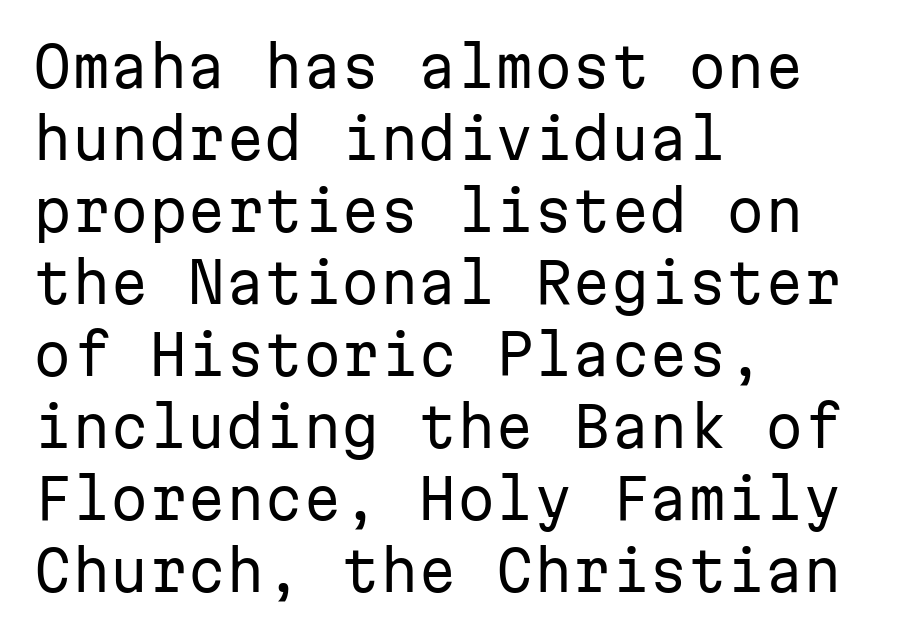
Q: Is the text bold? A: No.
Q: Is the text italic (slanted)? A: No, it is upright.
Q: Is the typeface a serif or a sans-serif typeface? A: Sans-serif.
Q: Is the text underlined? A: No.
Q: How is the paragraph aligned? A: Left-aligned.
Q: Is the spacing between letters normal or unusually wide? A: Normal.
Q: Is the spacing between lines tight, normal or loose? A: Normal.
Q: Width (condensed, normal, or wide)? A: Normal.
Q: Stroke contrast? A: Low.
Q: x-height? A: Medium.
Q: Monospaced? A: Yes.
